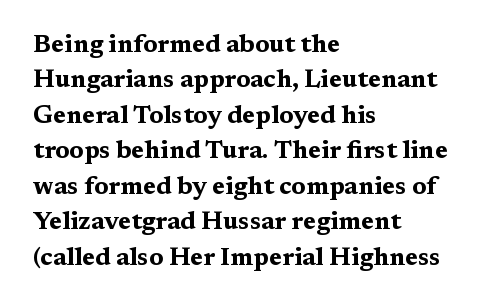
Q: Is the text bold? A: Yes.
Q: Is the text italic (slanted)? A: No, it is upright.
Q: Is the text underlined? A: No.
Q: How is the paragraph aligned? A: Left-aligned.
Q: Is the spacing between letters normal or unusually wide? A: Normal.
Q: Is the spacing between lines tight, normal or loose? A: Normal.
